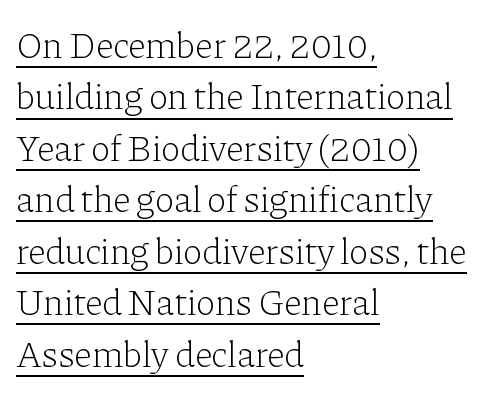
Q: Is the text bold? A: No.
Q: Is the text italic (slanted)? A: No, it is upright.
Q: Is the typeface a serif or a sans-serif typeface? A: Serif.
Q: Is the text underlined? A: Yes.
Q: How is the paragraph aligned? A: Left-aligned.
Q: Is the spacing between letters normal or unusually wide? A: Normal.
Q: Is the spacing between lines tight, normal or loose? A: Normal.
Q: Width (condensed, normal, or wide)? A: Normal.
Q: Stroke contrast? A: Low.
Q: x-height? A: Medium.
Q: Monospaced? A: No.
